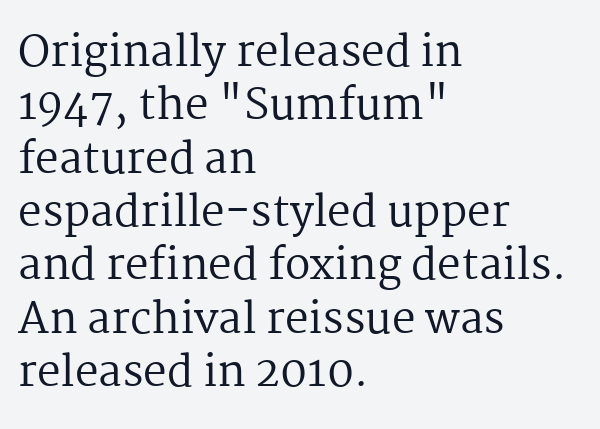
Does the lettering tilt? It doesn't — this is upright. Line starts are locked; line ends wander. The glyphs are unaccompanied by any horizontal stroke below them. No extra ink here — the face is not bold. Look at the tracking — it's just the regular setting, nothing added. The block of text has a typical density, with ordinary space between rows.
